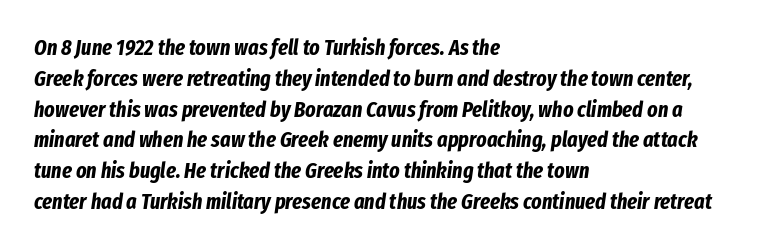
{"italic": "yes", "lean": "right", "slant_degrees": 8, "bold": "yes", "underline": "no", "align": "left", "line_spacing": "normal", "line_spacing_ratio": 1.4, "letter_spacing": "normal", "letter_spacing_em": 0.0, "glyph_px": 22}
